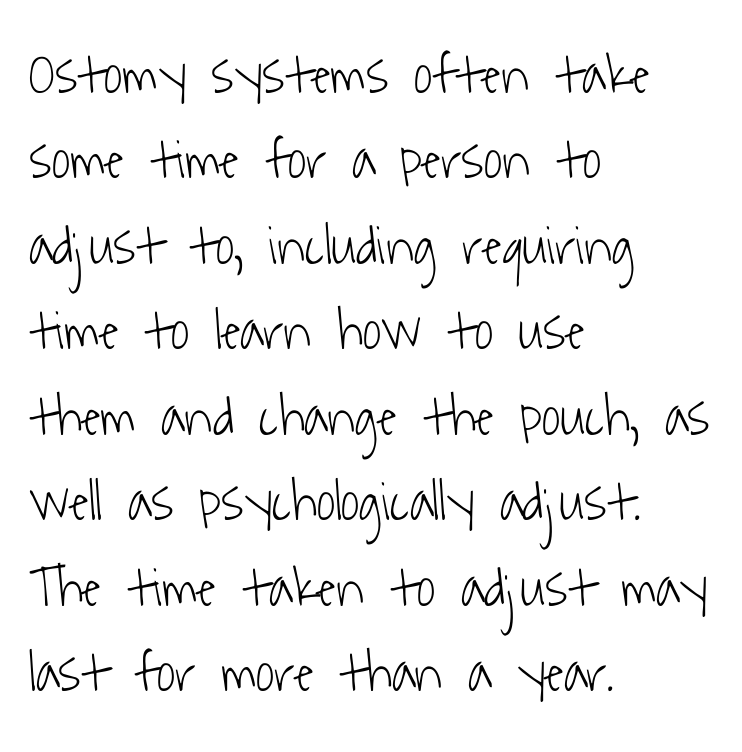
The image shows 57 px light, condensed sans-serif type; set left-aligned, normal line spacing (1.5x), normal letter spacing, not underlined; low stroke contrast and a medium x-height.
